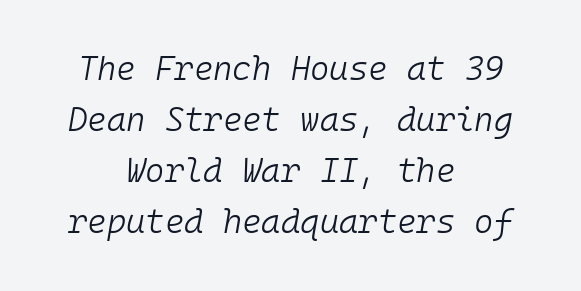
{"italic": "yes", "lean": "right", "slant_degrees": 10, "bold": "no", "weight": "light", "width": "normal", "stroke_contrast": "low", "x_height": "medium", "monospaced": "yes", "underline": "no", "align": "center", "line_spacing": "normal", "line_spacing_ratio": 1.55, "letter_spacing": "normal", "letter_spacing_em": 0.0, "glyph_px": 33}
